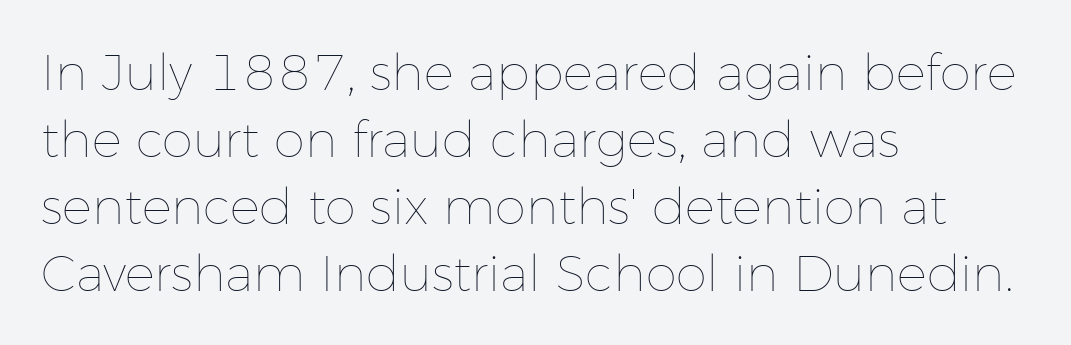
Q: Is the text bold? A: No.
Q: Is the text italic (slanted)? A: No, it is upright.
Q: Is the text underlined? A: No.
Q: How is the paragraph aligned? A: Left-aligned.
Q: Is the spacing between letters normal or unusually wide? A: Normal.
Q: Is the spacing between lines tight, normal or loose? A: Normal.
Q: Width (condensed, normal, or wide)? A: Normal.
Q: Stroke contrast? A: Low.
Q: x-height? A: Medium.
Q: Monospaced? A: No.
